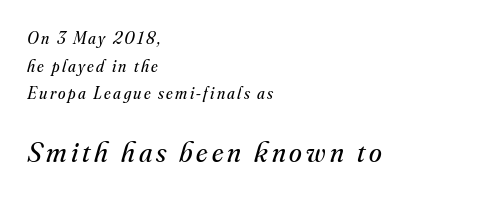
Q: Is the text bold? A: No.
Q: Is the text italic (slanted)? A: Yes, it leans right by about 16 degrees.
Q: Is the typeface a serif or a sans-serif typeface? A: Serif.
Q: Is the text underlined? A: No.
Q: How is the paragraph aligned? A: Left-aligned.
Q: Is the spacing between lines tight, normal or loose? A: Normal.
Q: Which block of text is set in a larger size, the first (top) or the second (bottom)? A: The second (bottom) one.
Q: Width (condensed, normal, or wide)? A: Normal.
Q: Stroke contrast? A: Medium.
Q: x-height? A: Small.
Q: Monospaced? A: No.
